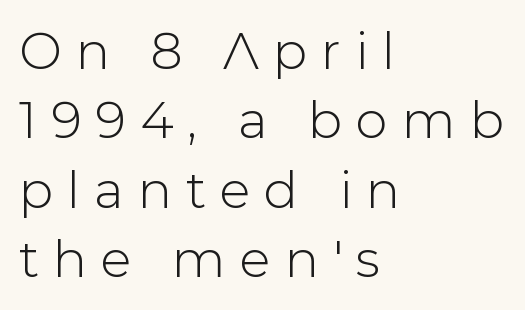
Q: Is the text italic (slanted)? A: No, it is upright.
Q: Is the typeface a serif or a sans-serif typeface? A: Sans-serif.
Q: Is the text underlined? A: No.
Q: How is the paragraph aligned? A: Left-aligned.
Q: Is the spacing between letters normal or unusually wide? A: Unusually wide.
Q: Is the spacing between lines tight, normal or loose? A: Normal.
Q: Width (condensed, normal, or wide)? A: Normal.
Q: Stroke contrast? A: Low.
Q: x-height? A: Medium.
Q: Monospaced? A: No.
